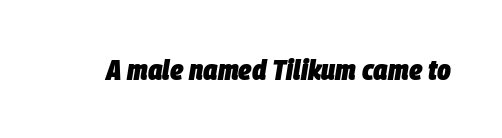
Strokes here are thick enough to call this a true bold. Compared with typical body copy, the letter spacing here is the same. The font's italic variant was chosen for this text. Here the designer chose a conventional face with non-uniform glyph widths.
